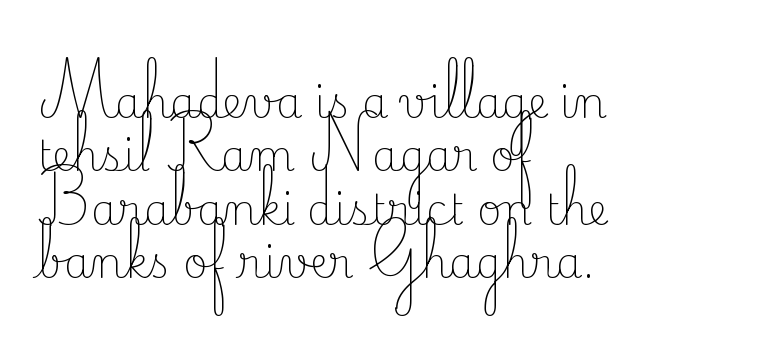
{"serif": "yes", "italic": "no", "bold": "no", "weight": "light", "width": "normal", "stroke_contrast": "low", "x_height": "small", "monospaced": "no", "underline": "no", "align": "left", "line_spacing": "normal", "line_spacing_ratio": 1.27, "letter_spacing": "normal", "letter_spacing_em": 0.0, "glyph_px": 42}
